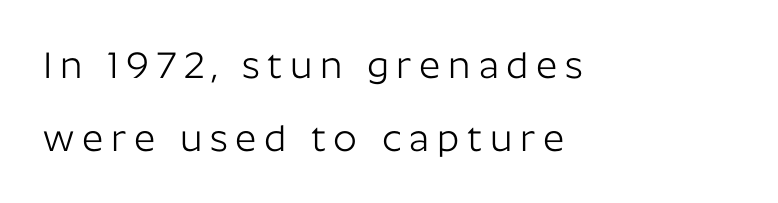
The image shows 37 px light sans-serif type, upright; set left-aligned, loose line spacing (1.97x), unusually wide letter spacing (+0.21 em), not underlined; low stroke contrast and a medium x-height.
